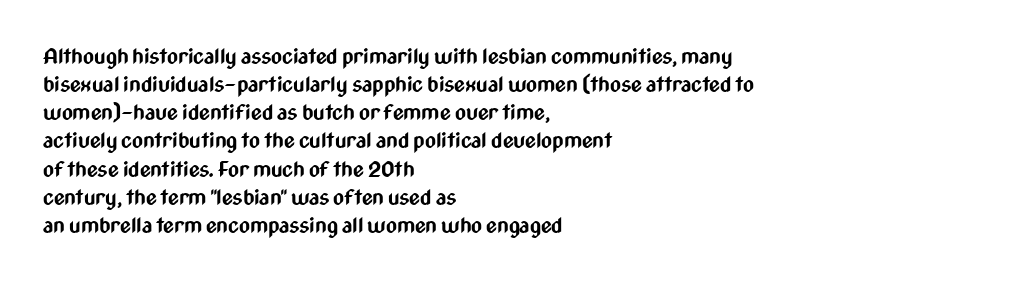
Q: Is the text bold? A: Yes.
Q: Is the text italic (slanted)? A: No, it is upright.
Q: Is the text underlined? A: No.
Q: How is the paragraph aligned? A: Left-aligned.
Q: Is the spacing between letters normal or unusually wide? A: Normal.
Q: Is the spacing between lines tight, normal or loose? A: Normal.
